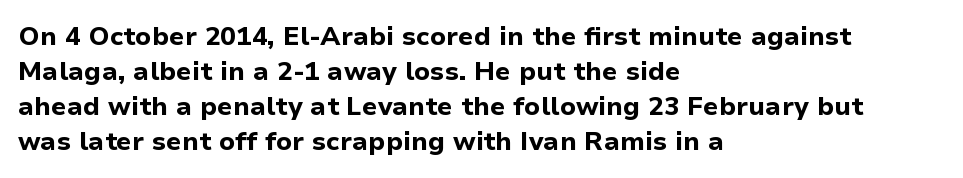
{"italic": "no", "bold": "yes", "underline": "no", "align": "left", "line_spacing": "normal", "line_spacing_ratio": 1.34, "letter_spacing": "normal", "letter_spacing_em": 0.0, "glyph_px": 26}
